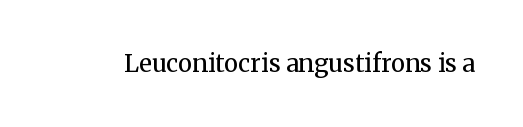
Only glyphs here, with clear space below each row. Notice how the stems are strictly vertical — no italics here. Between one letter and the next there's only the usual sliver of space. Is this a heavy cut? Hardly; it is regular or lighter.
